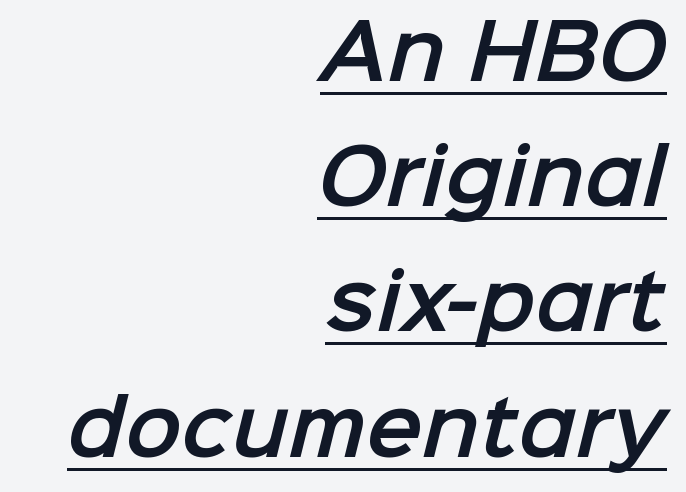
The image shows 75 px sans-serif type; set right-aligned, normal line spacing (1.67x), normal letter spacing, underlined; low stroke contrast and a medium x-height.
